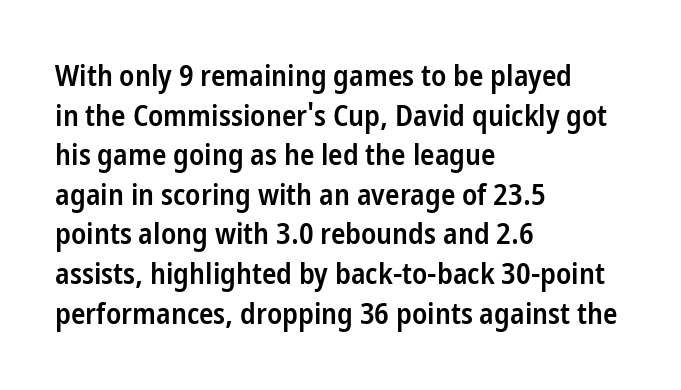
Q: Is the text bold? A: Semi-bold.
Q: Is the text italic (slanted)? A: No, it is upright.
Q: Is the typeface a serif or a sans-serif typeface? A: Sans-serif.
Q: Is the text underlined? A: No.
Q: How is the paragraph aligned? A: Left-aligned.
Q: Is the spacing between letters normal or unusually wide? A: Normal.
Q: Is the spacing between lines tight, normal or loose? A: Normal.
Q: Width (condensed, normal, or wide)? A: Condensed.
Q: Stroke contrast? A: Low.
Q: x-height? A: Medium.
Q: Monospaced? A: No.
